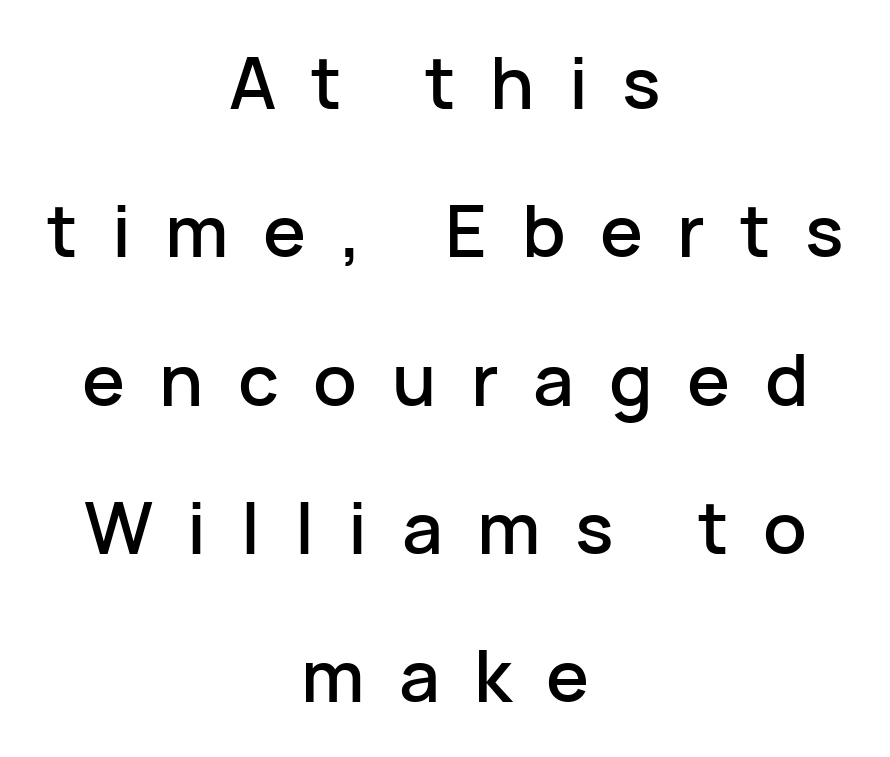
The rendering uses natural spacing where letterforms have individual widths. Every stem runs plumb, perpendicular to the baseline. The designer went with a sans here, leaving each stem footless. Rows of type keep a wide berth in the vertical direction. Unmarked baselines from the first word to the last.
